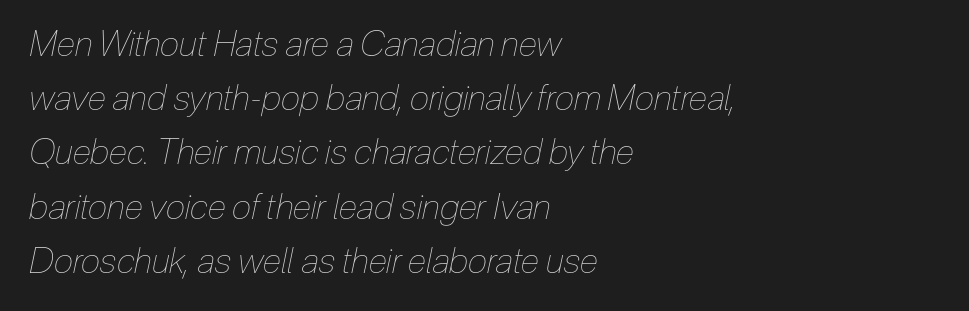
Q: Is the text bold? A: No.
Q: Is the text italic (slanted)? A: Yes, it leans right by about 12 degrees.
Q: Is the text underlined? A: No.
Q: How is the paragraph aligned? A: Left-aligned.
Q: Is the spacing between letters normal or unusually wide? A: Normal.
Q: Is the spacing between lines tight, normal or loose? A: Normal.
Q: Width (condensed, normal, or wide)? A: Condensed.
Q: Stroke contrast? A: Low.
Q: x-height? A: Medium.
Q: Monospaced? A: No.
